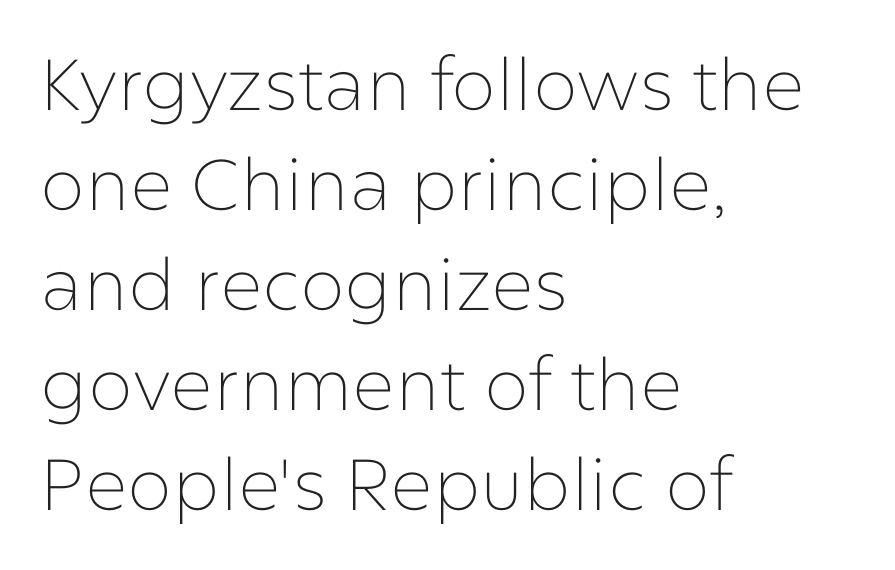
Q: Is the text bold? A: No.
Q: Is the text italic (slanted)? A: No, it is upright.
Q: Is the typeface a serif or a sans-serif typeface? A: Sans-serif.
Q: Is the text underlined? A: No.
Q: How is the paragraph aligned? A: Left-aligned.
Q: Is the spacing between letters normal or unusually wide? A: Normal.
Q: Is the spacing between lines tight, normal or loose? A: Normal.
Q: Width (condensed, normal, or wide)? A: Normal.
Q: Stroke contrast? A: Low.
Q: x-height? A: Medium.
Q: Monospaced? A: No.
